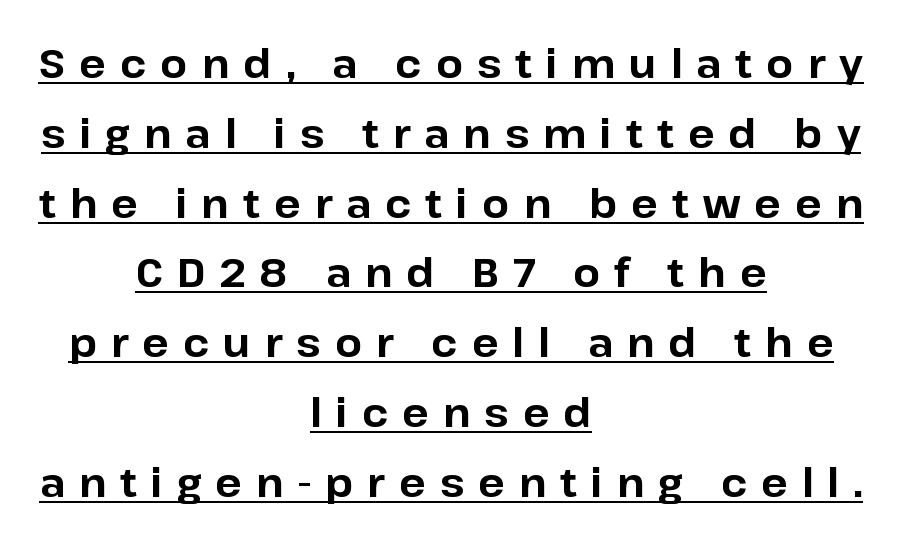
You'd pick this weight for a headline — it's a proper bold. Students, note that the glyphs here are deliberately spaced far apart. The axis of the letterforms is exactly vertical. The letters carry no serifs — their stems end cleanly without finishing strokes. The whitespace from short lines is split evenly between both sides. Note the varied advance widths — an 'i' is clearly narrower than an 'm'.
